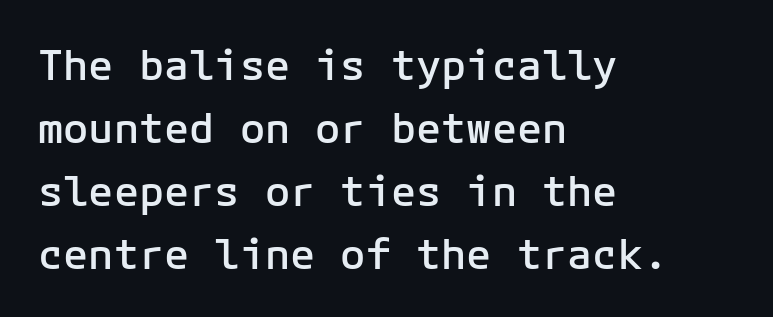
A bare baseline throughout the passage. Horizontal bands of white between lines are of average thickness. No italicization has been applied; the sample stays upright. Tracking here is standard; glyphs follow each other at the usual distance.
